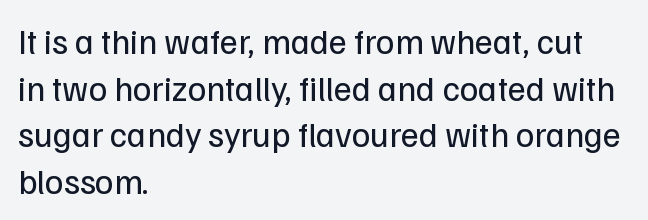
The passage is arranged the way most books set body copy — flush left. No word sits above an underline. Designer's note — italics off, roman on. These lines are rendered in a variable-pitch font.
